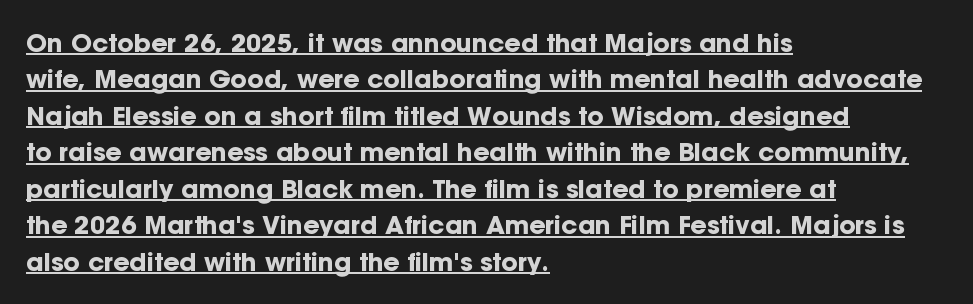
Q: Is the text bold? A: Yes.
Q: Is the text italic (slanted)? A: No, it is upright.
Q: Is the text underlined? A: Yes.
Q: How is the paragraph aligned? A: Left-aligned.
Q: Is the spacing between letters normal or unusually wide? A: Normal.
Q: Is the spacing between lines tight, normal or loose? A: Normal.
